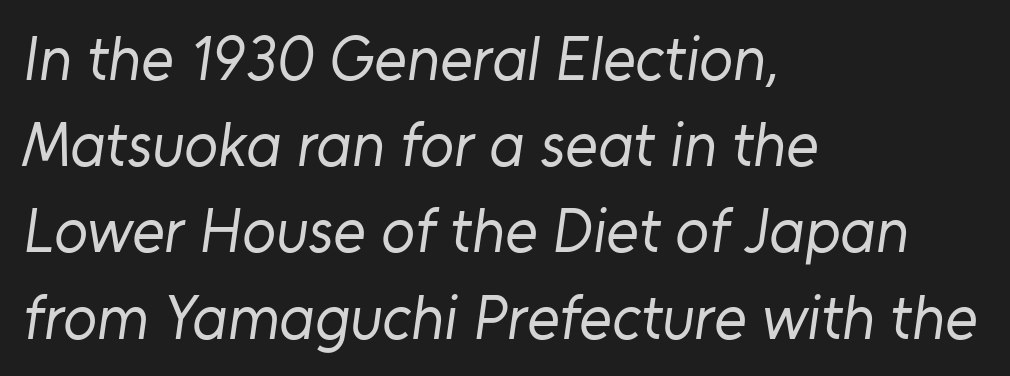
{"serif": "no", "bold": "no", "weight": "regular", "width": "normal", "stroke_contrast": "low", "x_height": "medium", "monospaced": "no", "underline": "no", "align": "left", "line_spacing": "normal", "line_spacing_ratio": 1.39, "letter_spacing": "normal", "letter_spacing_em": 0.0, "glyph_px": 62}
